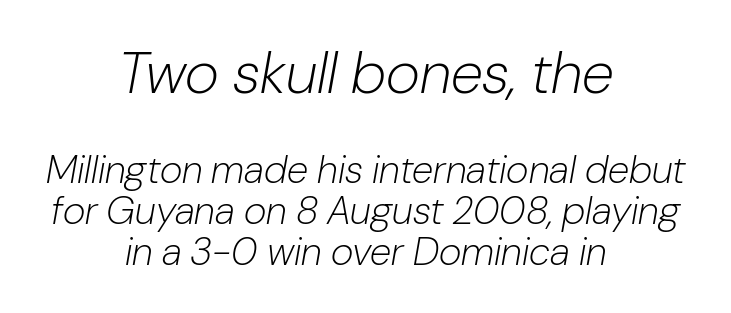
Looking at the ascenders, they clearly lean. Scale decreases going downward across the two blocks. Weight: in the light-to-regular range. Reading down the column, the eye jumps only a short way to each next line.
